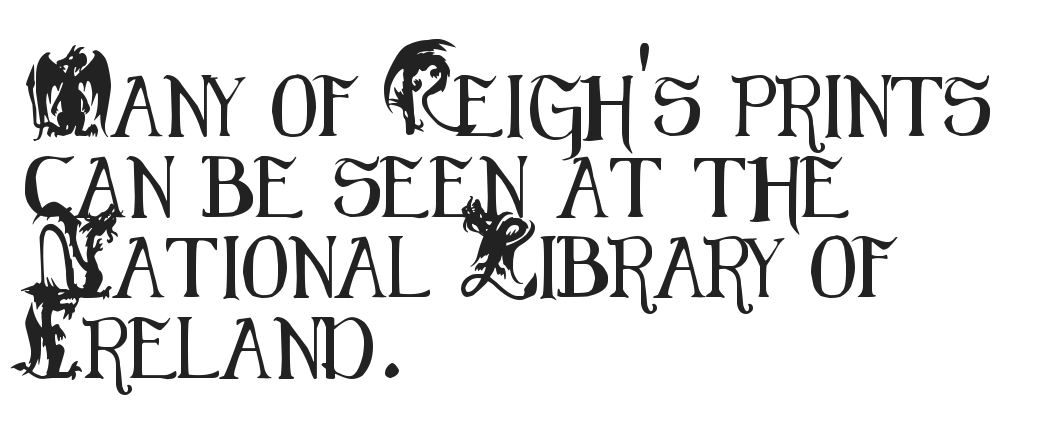
The image shows 61 px condensed sans-serif type, upright; set left-aligned, normal line spacing (1.32x), normal letter spacing, not underlined; medium stroke contrast and a small x-height.
